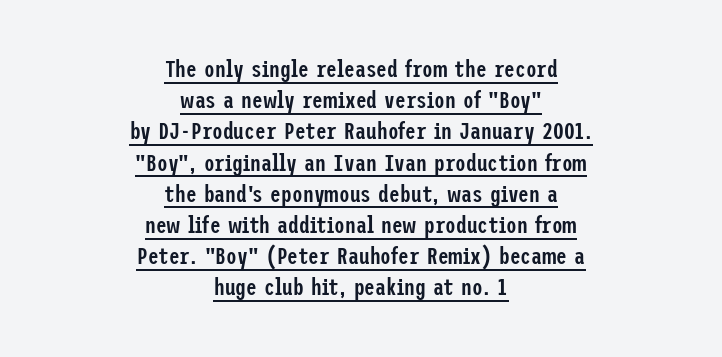
Q: Is the text bold? A: Semi-bold.
Q: Is the text italic (slanted)? A: No, it is upright.
Q: Is the text underlined? A: Yes.
Q: How is the paragraph aligned? A: Centered.
Q: Is the spacing between letters normal or unusually wide? A: Normal.
Q: Is the spacing between lines tight, normal or loose? A: Normal.
